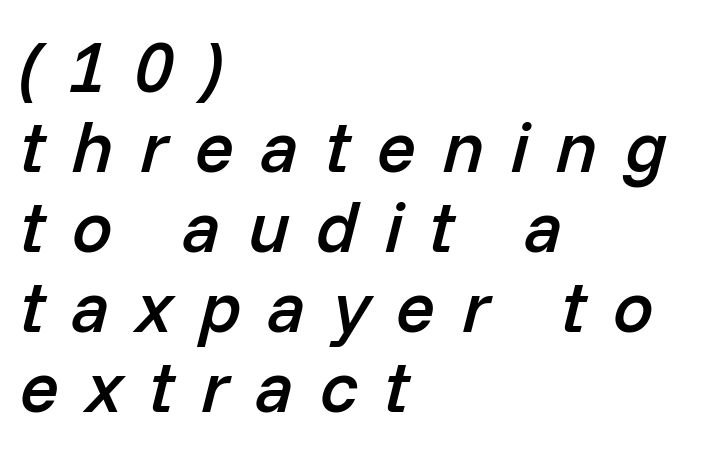
One-word summary of the alignment: left. Rows of type sit shoulder to shoulder in the vertical direction. Glance below the letters and you will spot only blank space. The horizontal fit of the characters is loose and conspicuously gappy. A typesetter would call this proportional, since set widths differ per character. Rendered with sloped, italic letterforms.
